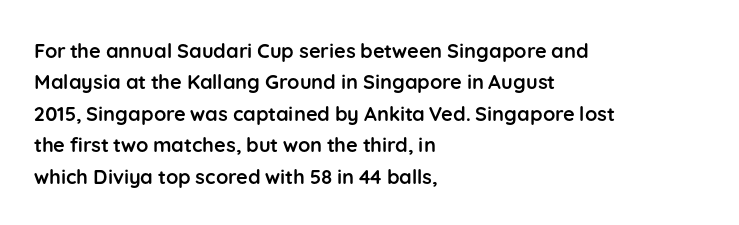
Ascenders rise straight up at ninety degrees. Just letters on the line, the space beneath them empty. Normally led — the rows are evenly, conventionally spaced. Here the glyphs are tracked normally, forming tight word shapes. The characters look thick and weighty, a clear bold.
